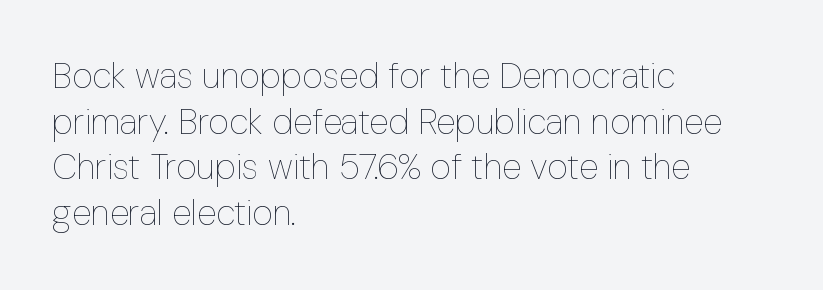
The image shows 36 px thin, condensed type, upright; set left-aligned, normal line spacing (1.27x), normal letter spacing, not underlined; low stroke contrast and a medium x-height.
